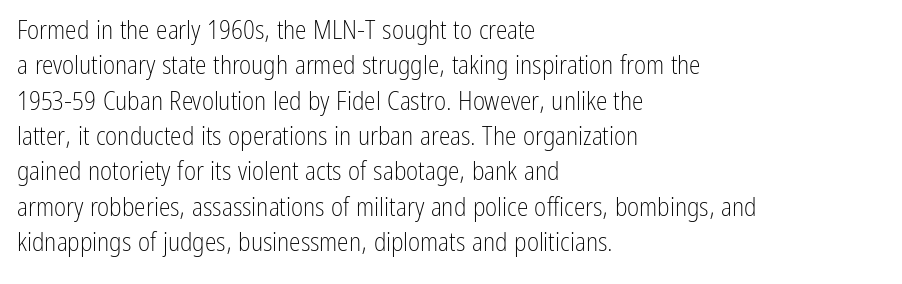
Vertically, the passage feels balanced, rows spaced as you'd expect. No italicization has been applied; the sample stays upright. A bare baseline throughout the passage. Think standard paragraph weight, or any step lighter than that.
